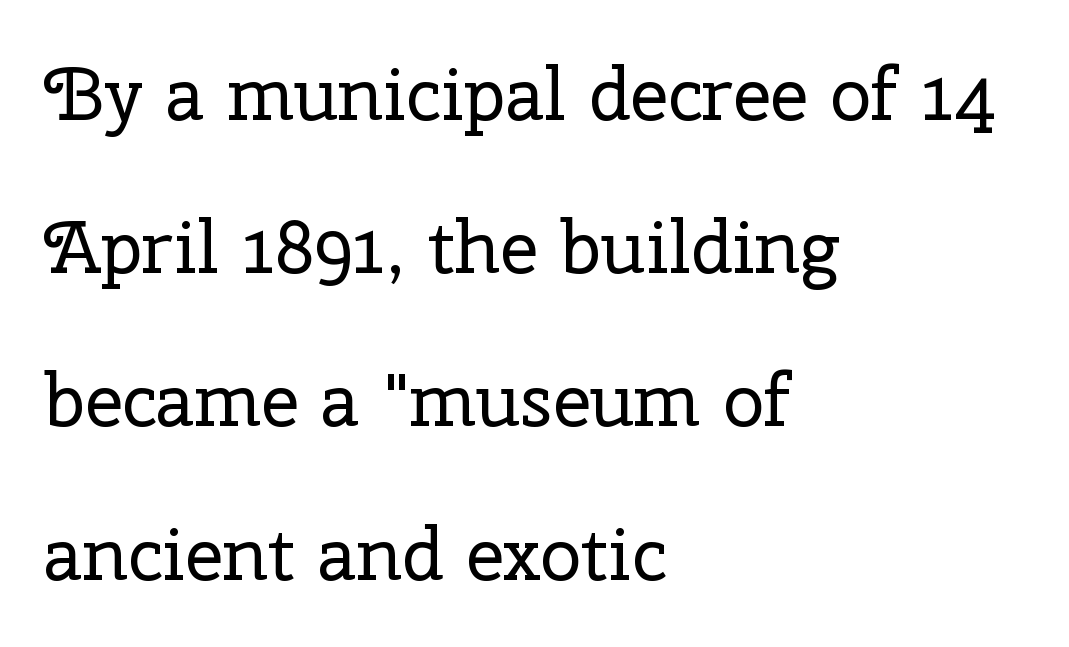
{"serif": "yes", "italic": "no", "bold": "no", "weight": "regular", "width": "normal", "stroke_contrast": "low", "x_height": "medium", "monospaced": "no", "underline": "no", "align": "left", "line_spacing": "loose", "line_spacing_ratio": 2.07, "letter_spacing": "normal", "letter_spacing_em": 0.0, "glyph_px": 74}
